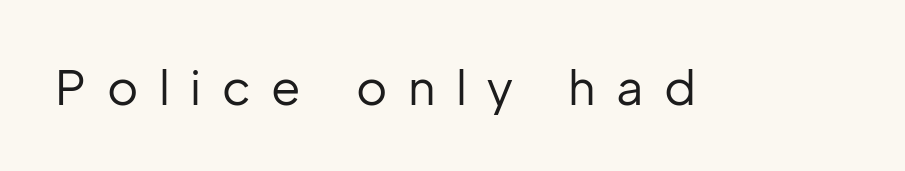
Q: Is the text bold? A: No.
Q: Is the text italic (slanted)? A: No, it is upright.
Q: Is the typeface a serif or a sans-serif typeface? A: Sans-serif.
Q: Is the text underlined? A: No.
Q: Is the spacing between letters normal or unusually wide? A: Unusually wide.
Q: Width (condensed, normal, or wide)? A: Normal.
Q: Stroke contrast? A: Low.
Q: x-height? A: Medium.
Q: Monospaced? A: No.
